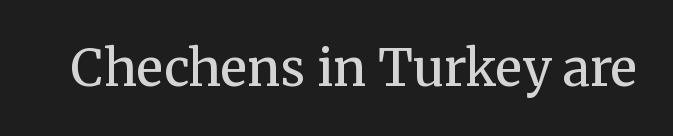
Q: Is the text bold? A: No.
Q: Is the text italic (slanted)? A: No, it is upright.
Q: Is the typeface a serif or a sans-serif typeface? A: Serif.
Q: Is the text underlined? A: No.
Q: Is the spacing between letters normal or unusually wide? A: Normal.
Q: Width (condensed, normal, or wide)? A: Normal.
Q: Stroke contrast? A: Medium.
Q: x-height? A: Medium.
Q: Monospaced? A: No.
